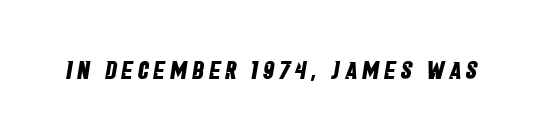
Q: Is the text bold? A: Yes.
Q: Is the text underlined? A: No.
Q: Is the spacing between letters normal or unusually wide? A: Unusually wide.
